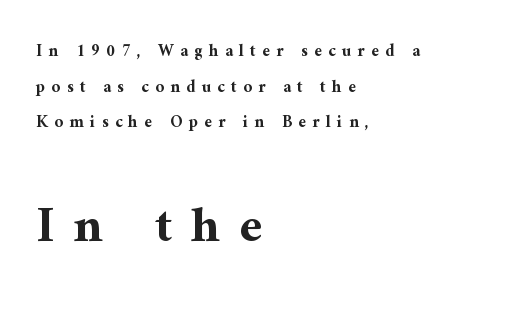
The image shows 51 px bold serif type, upright; set left-aligned, loose line spacing (2.09x), unusually wide letter spacing (+0.37 em), not underlined; the second (bottom) block is 3.0x larger; medium stroke contrast and a medium x-height.
